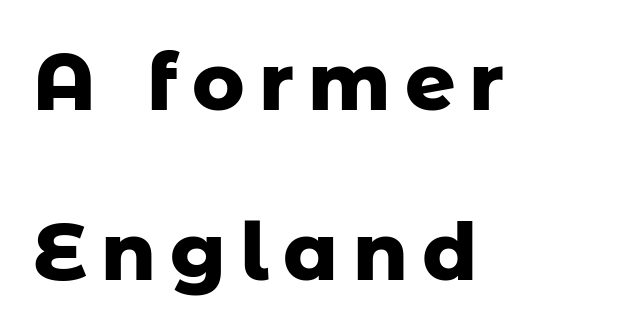
The rendering anchors every line to the left-hand side. A full-strength bold gives these letters their thick strokes. Italic? Not at all — the glyphs are vertical. Do the characters align in a grid? No, the font is proportional. Does the leading feel generous? Absolutely, it's lavish.
